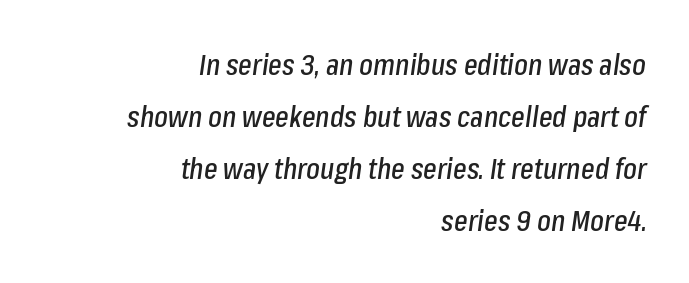
{"italic": "yes", "lean": "right", "slant_degrees": 8, "width": "condensed", "stroke_contrast": "low", "x_height": "medium", "monospaced": "no", "underline": "no", "align": "right", "line_spacing_ratio": 1.79, "letter_spacing": "normal", "letter_spacing_em": 0.0, "glyph_px": 29}
